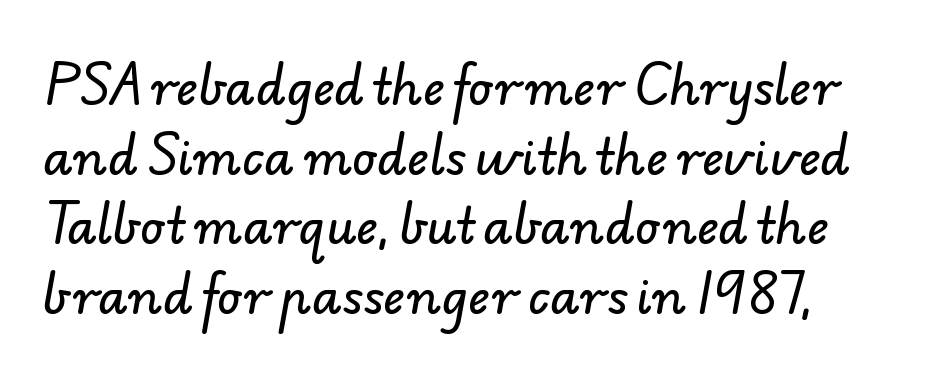
The image shows 48 px sans-serif type; set left-aligned, normal line spacing (1.45x), normal letter spacing, not underlined; low stroke contrast and a small x-height.
